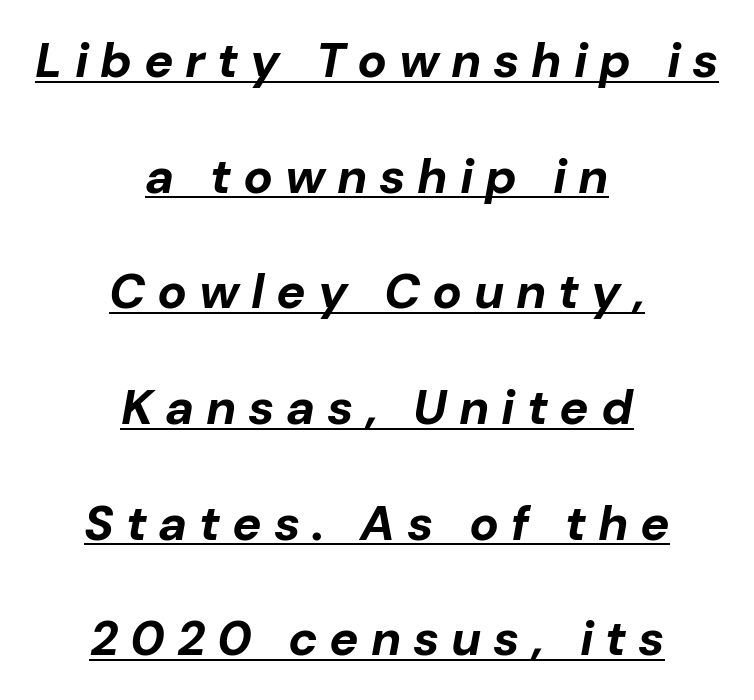
The image shows 49 px bold type, italic (leaning right); set centered, loose line spacing (2.36x), unusually wide letter spacing (+0.24 em), underlined; low stroke contrast and a medium x-height.
